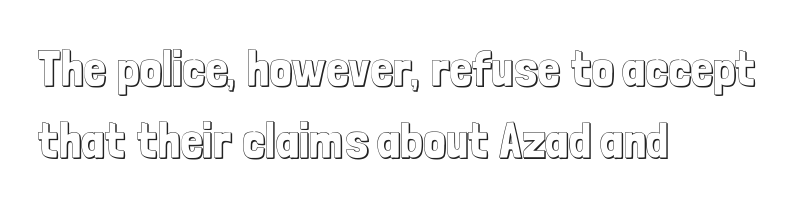
The image shows 49 px condensed type, upright; set left-aligned, normal line spacing (1.46x), normal letter spacing, not underlined; a medium x-height.
